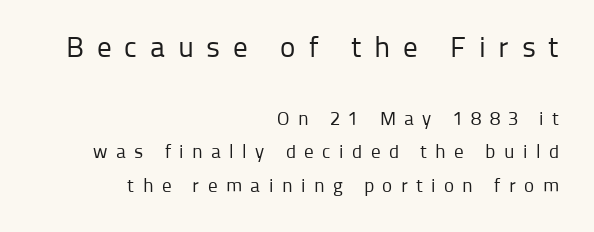
The strip under each line holds only bare page. This sample uses a sans-serif face. The letters stand straight up with perfectly vertical stems. Summary of weight: not heavy and not bold. Glyph-to-glyph distance is far greater than everyday printed text. This layout puts the oversized block above and the modest block below.
